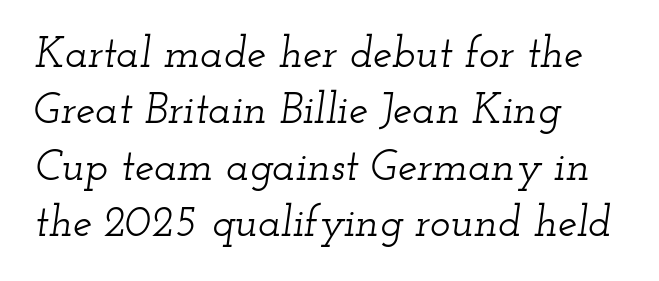
{"serif": "yes", "italic": "yes", "lean": "right", "slant_degrees": 12, "width": "wide", "stroke_contrast": "low", "x_height": "small", "monospaced": "no", "underline": "no", "align": "left", "line_spacing": "normal", "line_spacing_ratio": 1.31, "letter_spacing": "normal", "letter_spacing_em": 0.0, "glyph_px": 43}
